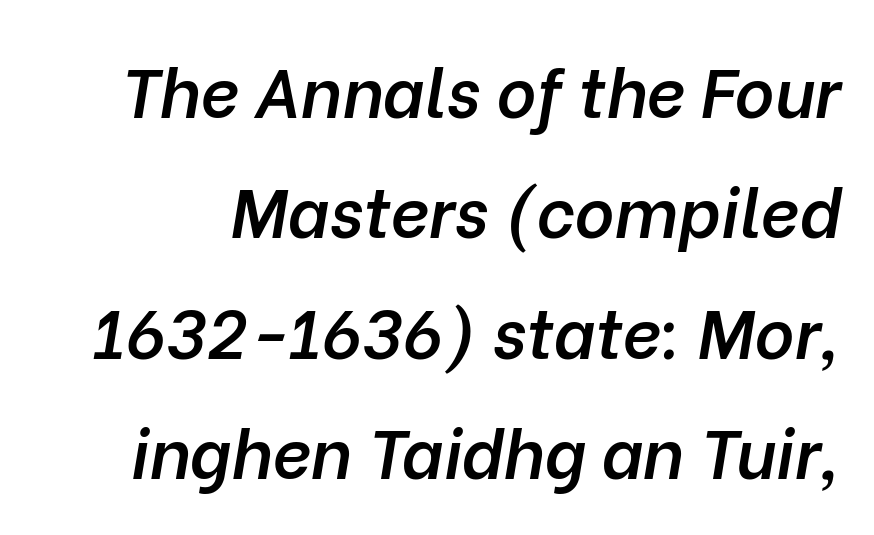
Q: Is the text bold? A: Semi-bold.
Q: Is the text italic (slanted)? A: Yes, it leans right by about 10 degrees.
Q: Is the text underlined? A: No.
Q: Is the spacing between letters normal or unusually wide? A: Normal.
Q: Width (condensed, normal, or wide)? A: Normal.
Q: Stroke contrast? A: Low.
Q: x-height? A: Medium.
Q: Monospaced? A: No.
